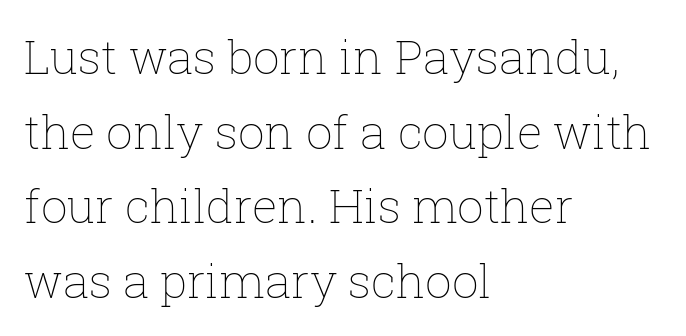
The image shows 47 px thin type, upright; set left-aligned, normal line spacing (1.59x), normal letter spacing, not underlined; low stroke contrast and a medium x-height.
